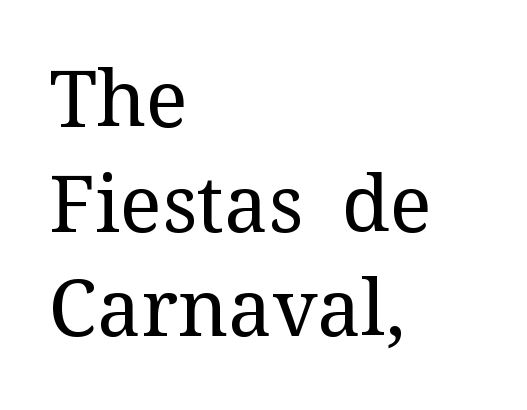
The image shows 78 px regular-weight serif type, upright; set left-aligned, normal line spacing (1.34x), normal letter spacing, not underlined; medium stroke contrast and a medium x-height.
